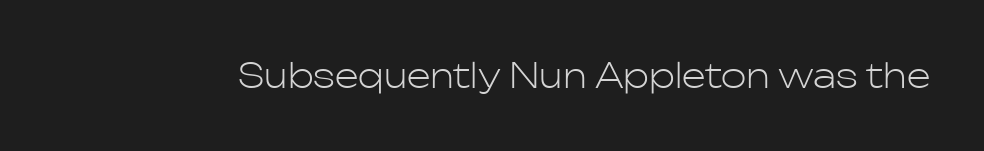
{"serif": "no", "italic": "no", "bold": "no", "weight": "light", "width": "normal", "stroke_contrast": "low", "x_height": "medium", "monospaced": "no", "underline": "no", "letter_spacing": "normal", "letter_spacing_em": 0.0, "glyph_px": 34}
